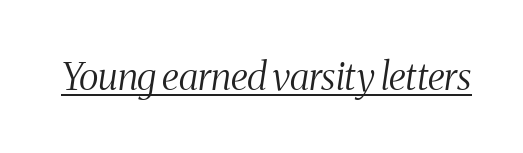
You could not count columns in this text — the font is proportionally spaced. Honestly, the underline is the first thing you notice here. A light-to-regular cut is what we see here. Slanted lettering throughout.
